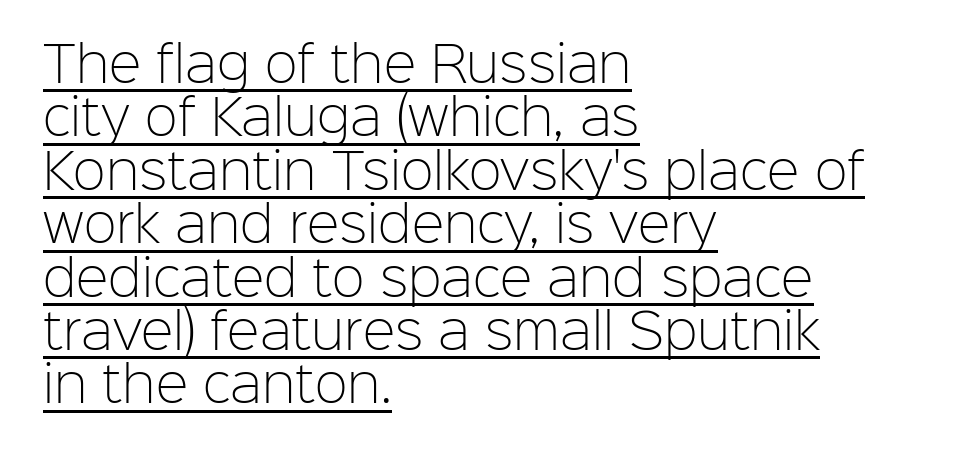
Q: Is the text bold? A: No.
Q: Is the text italic (slanted)? A: No, it is upright.
Q: Is the typeface a serif or a sans-serif typeface? A: Sans-serif.
Q: Is the text underlined? A: Yes.
Q: How is the paragraph aligned? A: Left-aligned.
Q: Is the spacing between letters normal or unusually wide? A: Normal.
Q: Is the spacing between lines tight, normal or loose? A: Tight.
Q: Width (condensed, normal, or wide)? A: Normal.
Q: Stroke contrast? A: Low.
Q: x-height? A: Medium.
Q: Monospaced? A: No.
